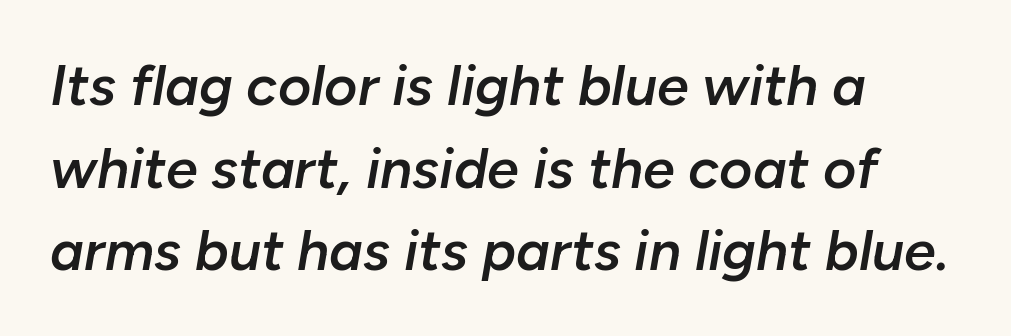
Notice how the stems are inclined rather than vertical — that's the hallmark of italics. Glance below the letters and you will spot only blank space. As a designer I'd log this as weight 600, semibold. The letters advance in unequal steps, a hallmark of proportional type. The block of text has a typical density, with ordinary space between rows. Line beginnings align vertically; line endings do not.
